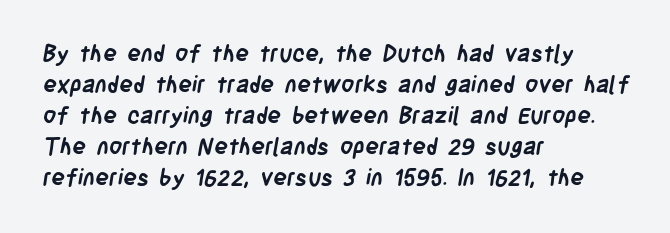
Caption: bold face, heavy strokes. The horizontal fit of the characters is conventional and even. The rows are spaced the way most documents space them. The lines are quadded left.
